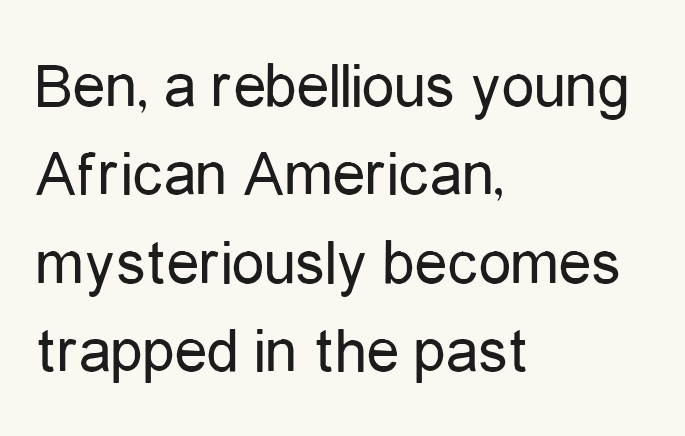
The image shows 65 px regular-weight, condensed sans-serif type, upright; set left-aligned, normal line spacing (1.36x), normal letter spacing, not underlined; low stroke contrast and a medium x-height.
